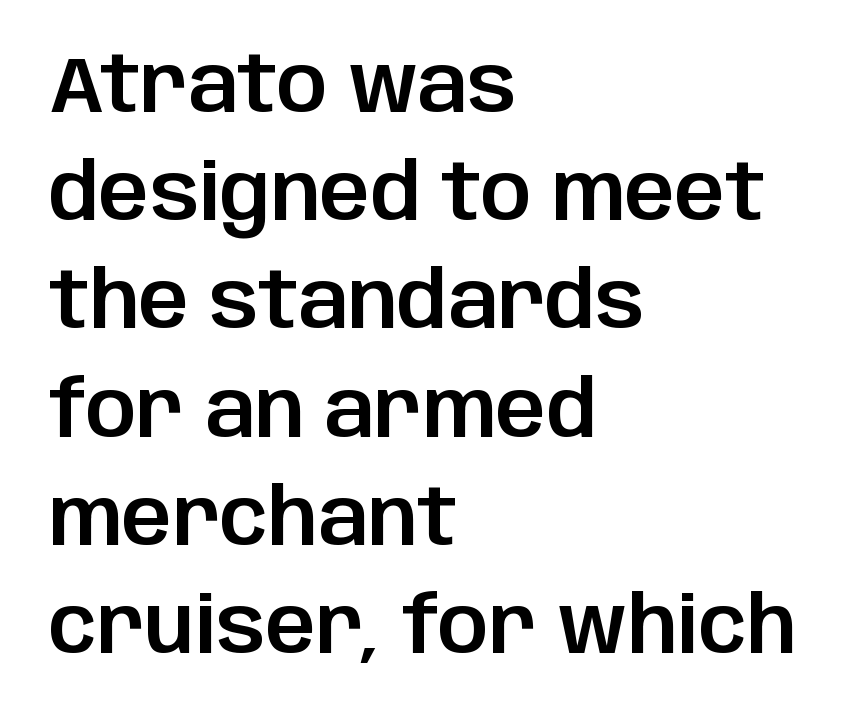
{"serif": "no", "italic": "no", "width": "normal", "stroke_contrast": "low", "x_height": "large", "monospaced": "no", "underline": "no", "align": "left", "line_spacing": "normal", "line_spacing_ratio": 1.37, "letter_spacing": "normal", "letter_spacing_em": 0.0, "glyph_px": 79}
